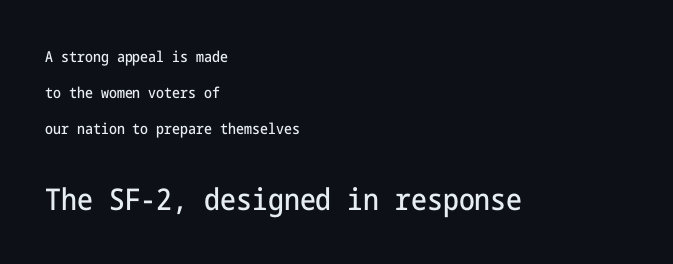
{"serif": "no", "italic": "no", "width": "condensed", "stroke_contrast": "low", "x_height": "medium", "underline": "no", "align": "left", "line_spacing": "loose", "line_spacing_ratio": 2.4, "letter_spacing": "normal", "letter_spacing_em": 0.0, "larger_block": "second", "size_ratio": 2.0, "glyph_px": 30}
